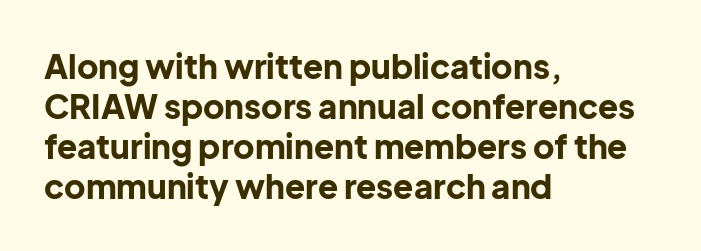
Is the type bold? Yes — the strokes are clearly thick and heavy. Each line starts at the same left margin while the right side varies. This rendering leaves character spacing at its baseline value. Rule under the text: the space is simply empty.
